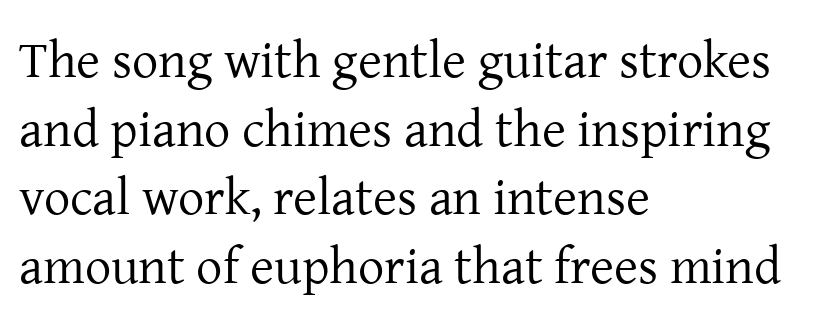
Q: Is the text bold? A: No.
Q: Is the text italic (slanted)? A: No, it is upright.
Q: Is the typeface a serif or a sans-serif typeface? A: Serif.
Q: Is the text underlined? A: No.
Q: How is the paragraph aligned? A: Left-aligned.
Q: Is the spacing between letters normal or unusually wide? A: Normal.
Q: Is the spacing between lines tight, normal or loose? A: Normal.
Q: Width (condensed, normal, or wide)? A: Normal.
Q: Stroke contrast? A: Low.
Q: x-height? A: Medium.
Q: Monospaced? A: No.
